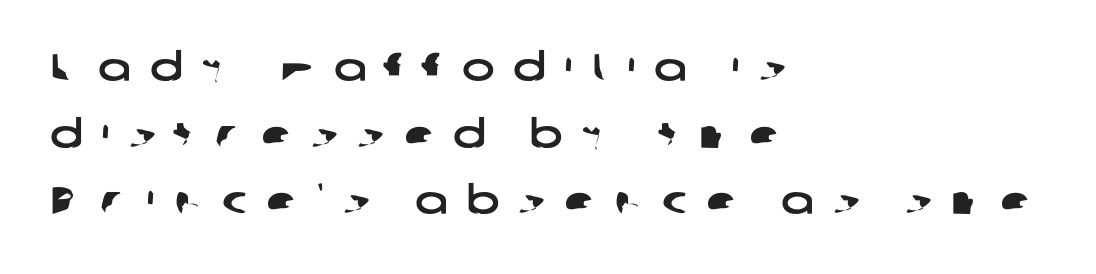
Q: Is the typeface a serif or a sans-serif typeface? A: Sans-serif.
Q: Is the text underlined? A: No.
Q: How is the paragraph aligned? A: Left-aligned.
Q: Is the spacing between letters normal or unusually wide? A: Unusually wide.
Q: Width (condensed, normal, or wide)? A: Wide.
Q: Stroke contrast? A: Low.
Q: x-height? A: Medium.
Q: Monospaced? A: No.
